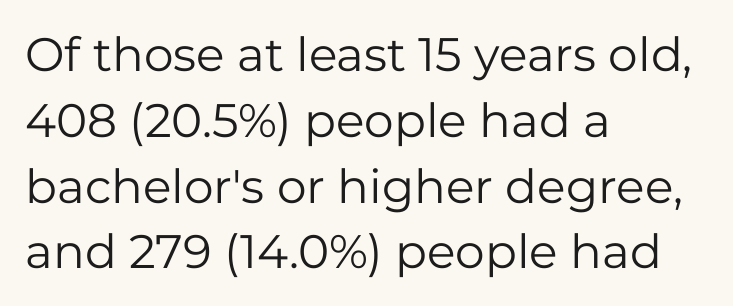
Q: Is the text bold? A: No.
Q: Is the text italic (slanted)? A: No, it is upright.
Q: Is the typeface a serif or a sans-serif typeface? A: Sans-serif.
Q: Is the text underlined? A: No.
Q: How is the paragraph aligned? A: Left-aligned.
Q: Is the spacing between letters normal or unusually wide? A: Normal.
Q: Is the spacing between lines tight, normal or loose? A: Normal.
Q: Width (condensed, normal, or wide)? A: Normal.
Q: Stroke contrast? A: Low.
Q: x-height? A: Medium.
Q: Monospaced? A: No.
